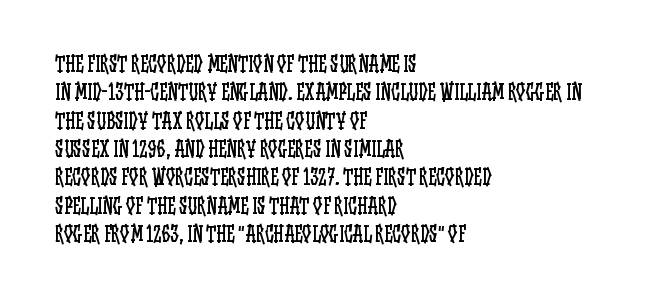
The image shows 21 px text type, upright; set left-aligned, normal line spacing (1.35x), normal letter spacing, not underlined.
